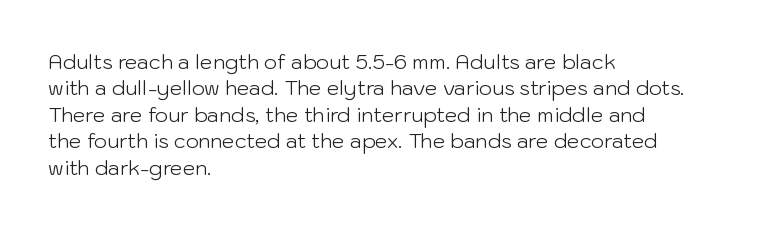
The image shows 20 px text type, upright; set left-aligned, normal line spacing (1.32x), normal letter spacing, not underlined.
